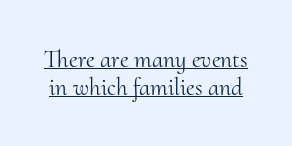
Q: Is the text bold? A: No.
Q: Is the text italic (slanted)? A: No, it is upright.
Q: Is the text underlined? A: Yes.
Q: Is the spacing between letters normal or unusually wide? A: Normal.
